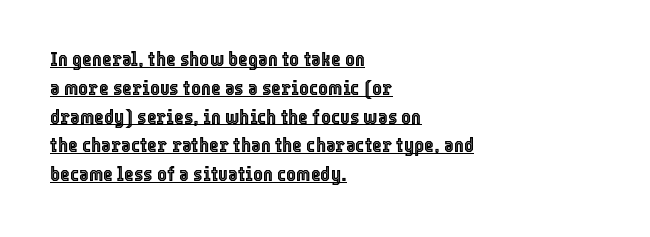
Q: Is the text italic (slanted)? A: No, it is upright.
Q: Is the text underlined? A: Yes.
Q: How is the paragraph aligned? A: Left-aligned.
Q: Is the spacing between letters normal or unusually wide? A: Normal.
Q: Is the spacing between lines tight, normal or loose? A: Normal.
